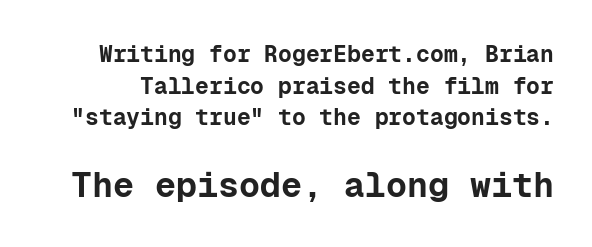
Q: Is the text bold? A: Yes.
Q: Is the text italic (slanted)? A: No, it is upright.
Q: Is the typeface a serif or a sans-serif typeface? A: Sans-serif.
Q: Is the text underlined? A: No.
Q: Is the spacing between letters normal or unusually wide? A: Normal.
Q: Is the spacing between lines tight, normal or loose? A: Normal.
Q: Which block of text is set in a larger size, the first (top) or the second (bottom)? A: The second (bottom) one.
Q: Width (condensed, normal, or wide)? A: Normal.
Q: Stroke contrast? A: Low.
Q: x-height? A: Medium.
Q: Monospaced? A: Yes.
